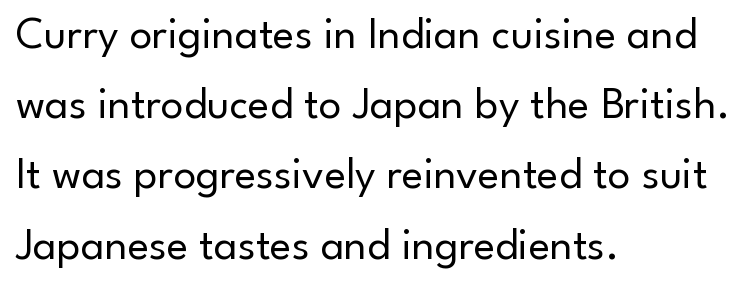
{"serif": "no", "italic": "no", "bold": "no", "weight": "regular", "width": "normal", "stroke_contrast": "low", "x_height": "small", "monospaced": "no", "underline": "no", "align": "left", "line_spacing": "normal", "line_spacing_ratio": 1.56, "letter_spacing": "normal", "letter_spacing_em": 0.0, "glyph_px": 45}
